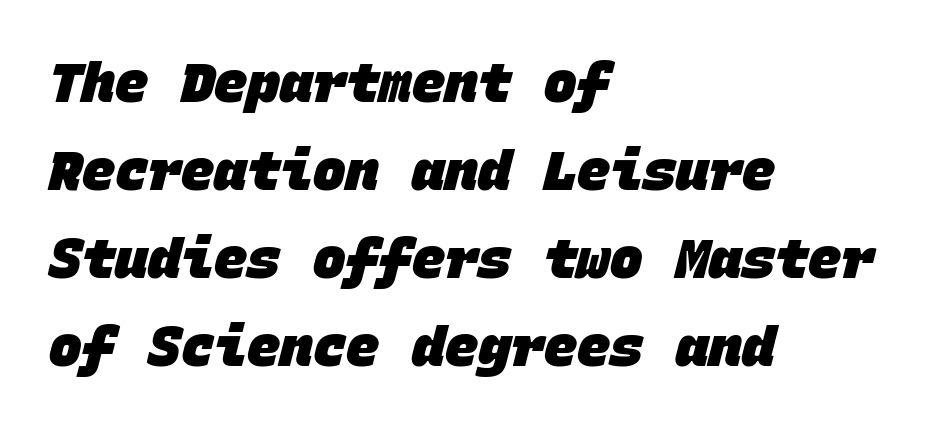
{"serif": "no", "bold": "yes", "weight": "heavy", "width": "normal", "stroke_contrast": "low", "x_height": "large", "monospaced": "yes", "underline": "no", "align": "left", "line_spacing": "normal", "line_spacing_ratio": 1.6, "letter_spacing": "normal", "letter_spacing_em": 0.0, "glyph_px": 55}
